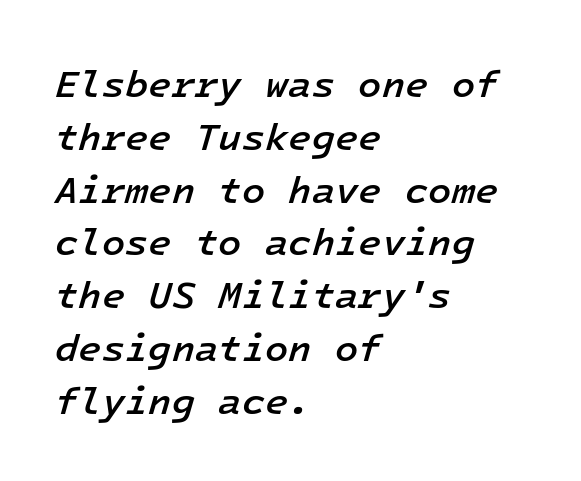
The image shows 38 px semibold type, italic (leaning right), monospaced; set left-aligned, normal line spacing (1.39x), normal letter spacing, not underlined; low stroke contrast and a medium x-height.
